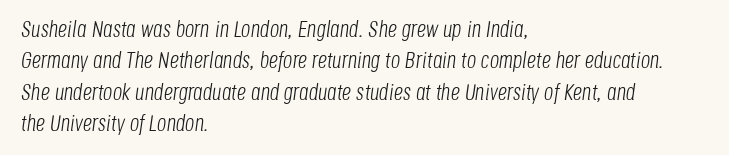
Q: Is the text bold? A: No.
Q: Is the text italic (slanted)? A: Yes, it leans right by about 8 degrees.
Q: Is the text underlined? A: No.
Q: How is the paragraph aligned? A: Left-aligned.
Q: Is the spacing between letters normal or unusually wide? A: Normal.
Q: Is the spacing between lines tight, normal or loose? A: Normal.
